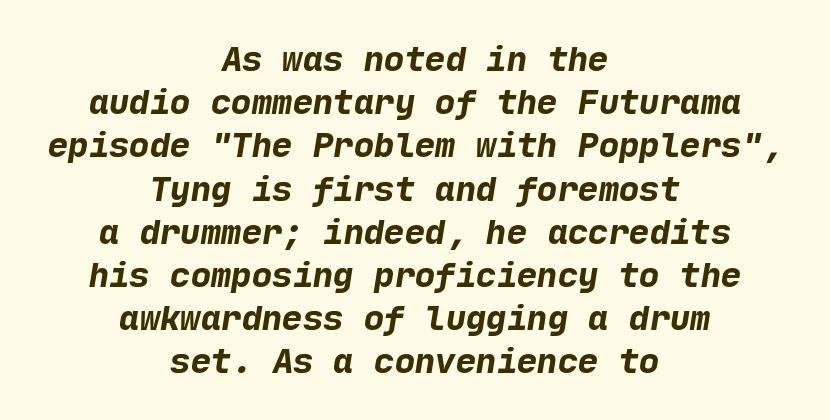
The image shows 34 px bold sans-serif type; set centered, normal line spacing (1.27x), normal letter spacing, not underlined; low stroke contrast and a medium x-height.
